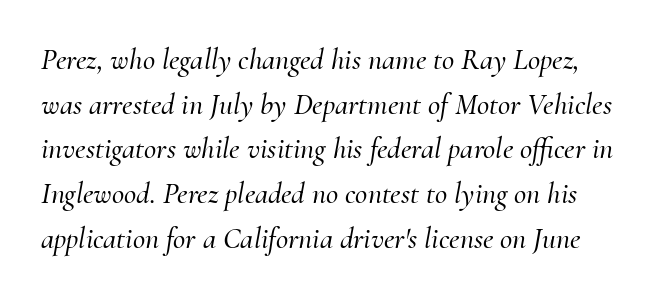
Q: Is the text italic (slanted)? A: Yes, it leans right by about 10 degrees.
Q: Is the typeface a serif or a sans-serif typeface? A: Serif.
Q: Is the text underlined? A: No.
Q: Is the spacing between letters normal or unusually wide? A: Normal.
Q: Is the spacing between lines tight, normal or loose? A: Normal.
Q: Width (condensed, normal, or wide)? A: Normal.
Q: Stroke contrast? A: Medium.
Q: x-height? A: Small.
Q: Monospaced? A: No.
